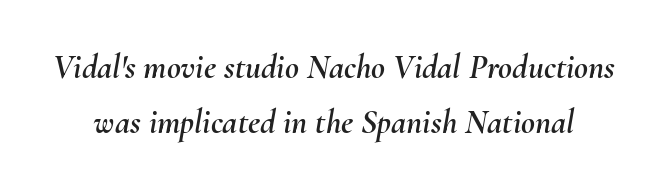
Standard letterfit; no display-style spreading of the glyphs. The passage shown stacks its lines at a standard gap. Is the type slanted? Yes — the strokes lean at a clear angle. Lines of text with bare space underneath. Character widths vary here, with narrow letters taking less room than wide ones.
